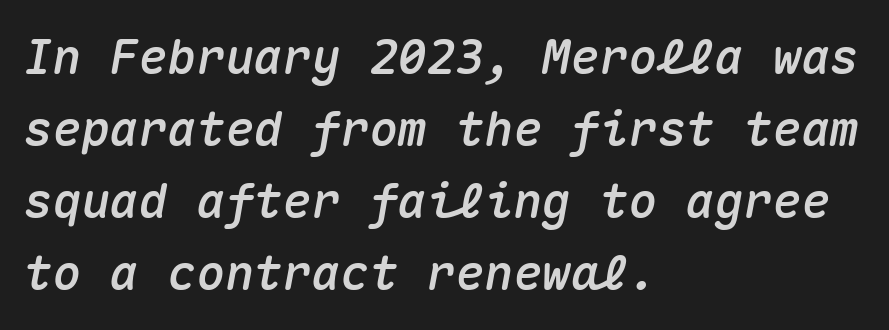
{"italic": "yes", "lean": "right", "slant_degrees": 10, "width": "normal", "stroke_contrast": "medium", "x_height": "medium", "monospaced": "yes", "underline": "no", "align": "left", "line_spacing": "normal", "line_spacing_ratio": 1.5, "letter_spacing": "normal", "letter_spacing_em": 0.0, "glyph_px": 48}
